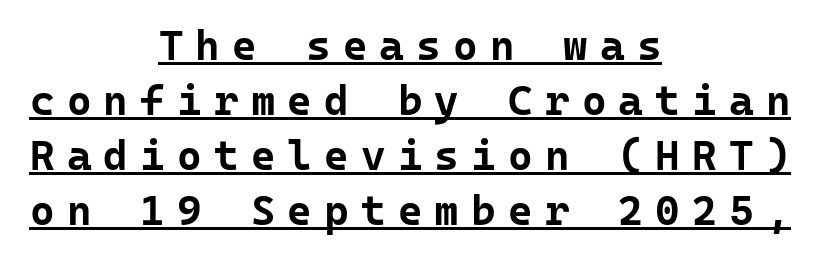
{"serif": "no", "italic": "no", "bold": "yes", "weight": "bold", "width": "normal", "stroke_contrast": "low", "x_height": "medium", "monospaced": "yes", "underline": "yes", "align": "center", "line_spacing": "normal", "line_spacing_ratio": 1.31, "letter_spacing": "wide", "letter_spacing_em": 0.29, "glyph_px": 42}
